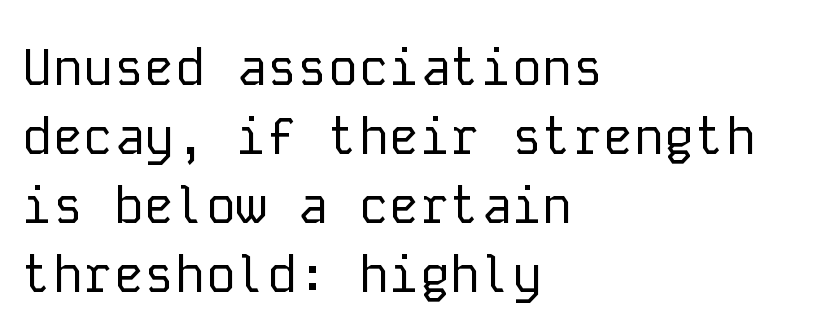
Q: Is the text bold? A: No.
Q: Is the text italic (slanted)? A: No, it is upright.
Q: Is the typeface a serif or a sans-serif typeface? A: Sans-serif.
Q: Is the text underlined? A: No.
Q: How is the paragraph aligned? A: Left-aligned.
Q: Is the spacing between letters normal or unusually wide? A: Normal.
Q: Is the spacing between lines tight, normal or loose? A: Normal.
Q: Width (condensed, normal, or wide)? A: Normal.
Q: Stroke contrast? A: Low.
Q: x-height? A: Medium.
Q: Monospaced? A: Yes.
